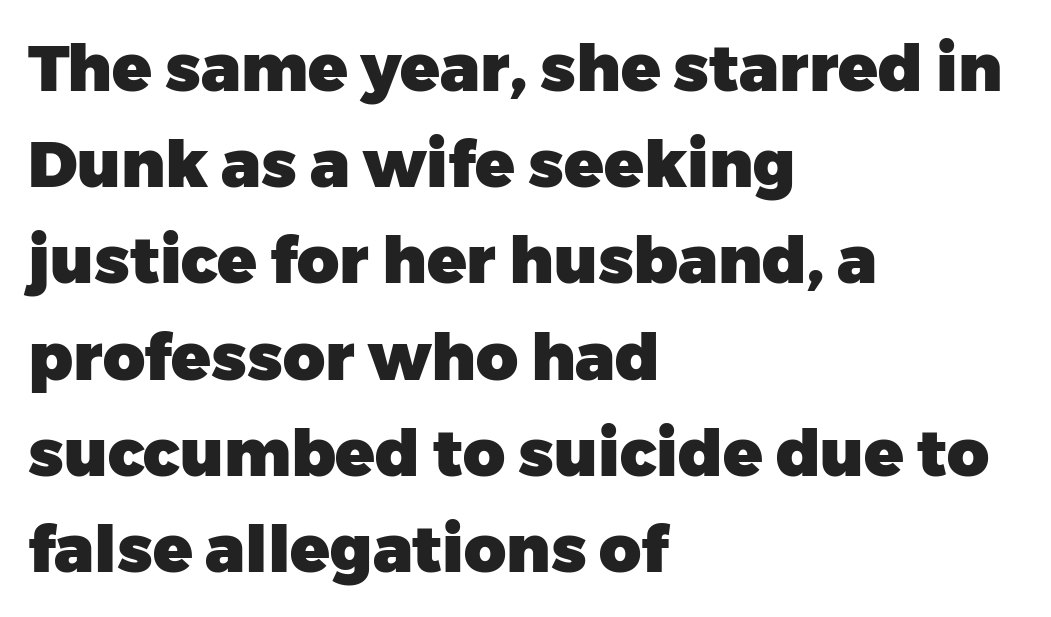
Looks like regular typesetting: each glyph gets only the width it needs. Characters follow at the spacing the type designer built in. These lines stack with their left ends in a neat column. Honestly, the row spacing looks completely unremarkable.
